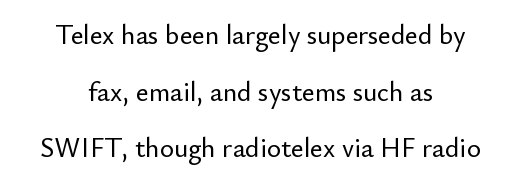
Q: Is the text italic (slanted)? A: No, it is upright.
Q: Is the text underlined? A: No.
Q: How is the paragraph aligned? A: Centered.
Q: Is the spacing between letters normal or unusually wide? A: Normal.
Q: Is the spacing between lines tight, normal or loose? A: Loose.
